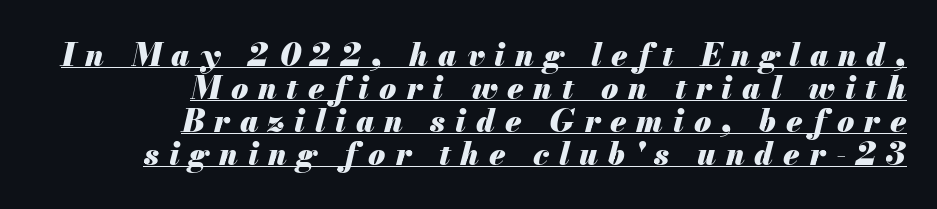
The image shows 31 px heavy type, italic (leaning right); set right-aligned, tight line spacing (1.06x), unusually wide letter spacing (+0.32 em), underlined; medium stroke contrast and a small x-height.
